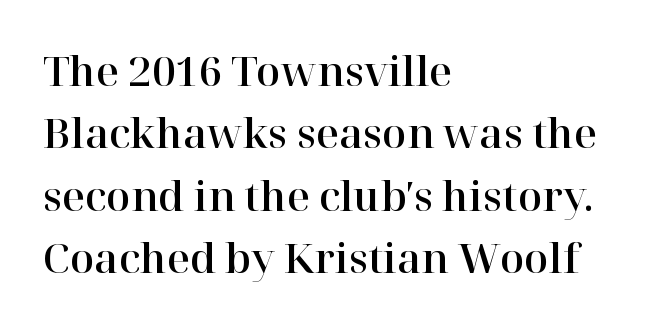
Q: Is the text italic (slanted)? A: No, it is upright.
Q: Is the typeface a serif or a sans-serif typeface? A: Serif.
Q: Is the text underlined? A: No.
Q: How is the paragraph aligned? A: Left-aligned.
Q: Is the spacing between letters normal or unusually wide? A: Normal.
Q: Is the spacing between lines tight, normal or loose? A: Normal.
Q: Width (condensed, normal, or wide)? A: Normal.
Q: Stroke contrast? A: High.
Q: x-height? A: Medium.
Q: Monospaced? A: No.
